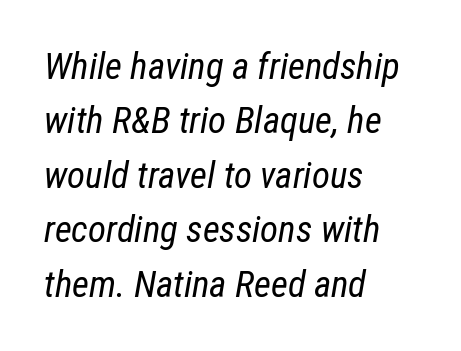
Q: Is the text bold? A: No.
Q: Is the text italic (slanted)? A: Yes, it leans right by about 12 degrees.
Q: Is the text underlined? A: No.
Q: How is the paragraph aligned? A: Left-aligned.
Q: Is the spacing between letters normal or unusually wide? A: Normal.
Q: Is the spacing between lines tight, normal or loose? A: Normal.
Q: Width (condensed, normal, or wide)? A: Condensed.
Q: Stroke contrast? A: Low.
Q: x-height? A: Medium.
Q: Monospaced? A: No.
